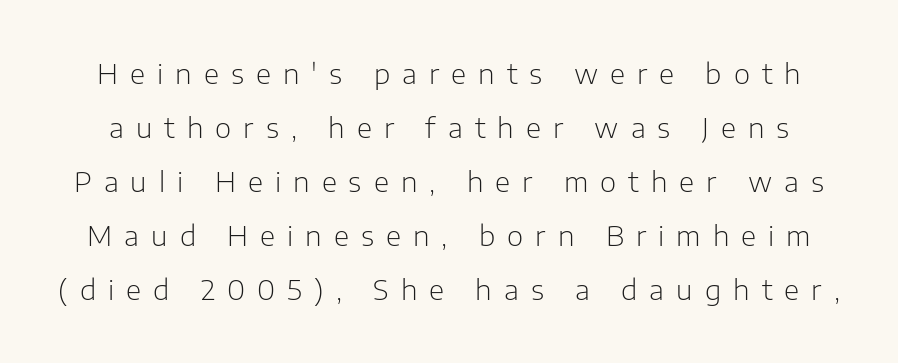
The image shows 28 px light sans-serif type, upright; set loose line spacing (1.93x), unusually wide letter spacing (+0.43 em), not underlined; low stroke contrast and a medium x-height.
